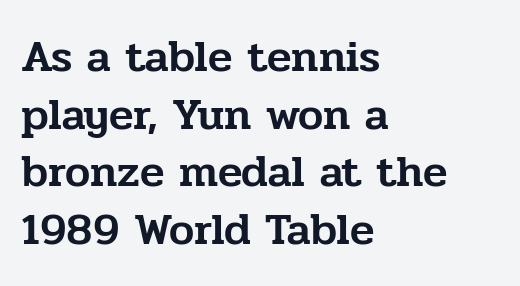
Unmarked baselines from the first word to the last. Varying glyph widths throughout — classic text-font behaviour. You could call the tracking neutral — neither tight nor loose. Each line starts at the same left margin while the right side varies. Do the letters lean? They stand straight. Horizontal bands of white between lines are of average thickness.
